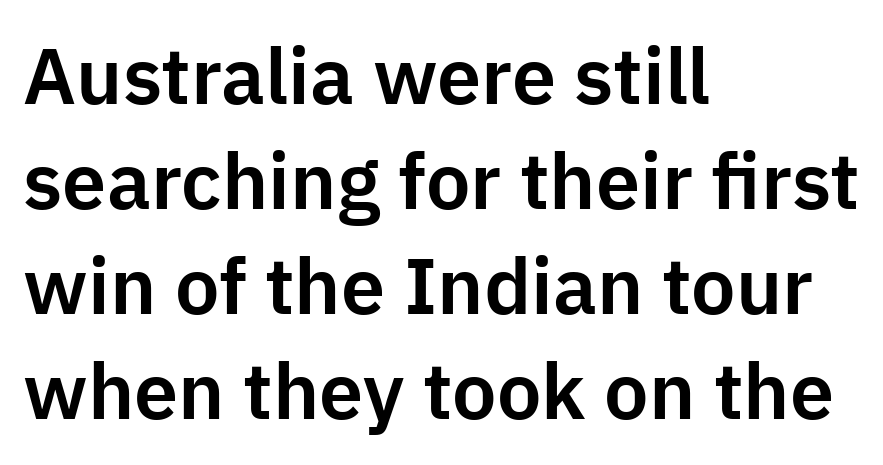
{"serif": "no", "italic": "no", "width": "normal", "stroke_contrast": "low", "x_height": "medium", "monospaced": "no", "underline": "no", "align": "left", "line_spacing": "normal", "line_spacing_ratio": 1.33, "letter_spacing": "normal", "letter_spacing_em": 0.0, "glyph_px": 79}
